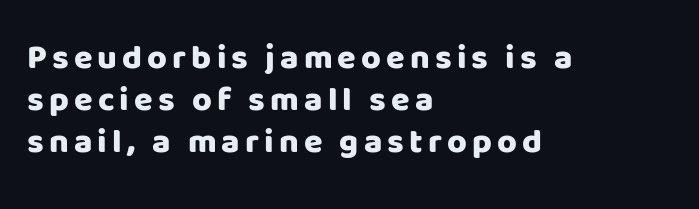
The image shows 34 px heavy sans-serif type, upright; set left-aligned, line spacing 1.24x, not underlined; low stroke contrast and a large x-height.
